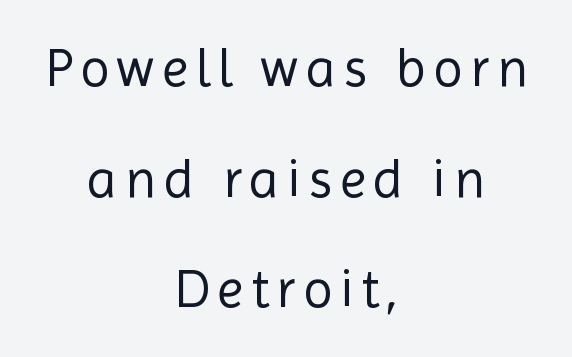
{"serif": "no", "italic": "no", "bold": "no", "weight": "regular", "width": "normal", "x_height": "medium", "monospaced": "no", "underline": "no", "align": "center", "line_spacing": "loose", "line_spacing_ratio": 2.05, "glyph_px": 54}
